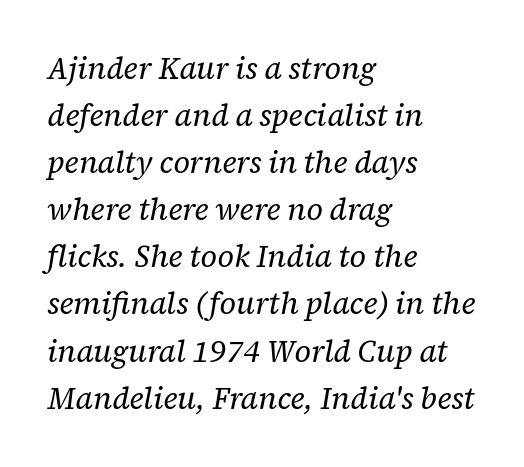
{"serif": "yes", "italic": "yes", "lean": "right", "slant_degrees": 12, "bold": "no", "weight": "regular", "width": "normal", "stroke_contrast": "low", "x_height": "medium", "monospaced": "no", "underline": "no", "align": "left", "line_spacing": "normal", "line_spacing_ratio": 1.57, "letter_spacing": "normal", "letter_spacing_em": 0.0, "glyph_px": 30}
